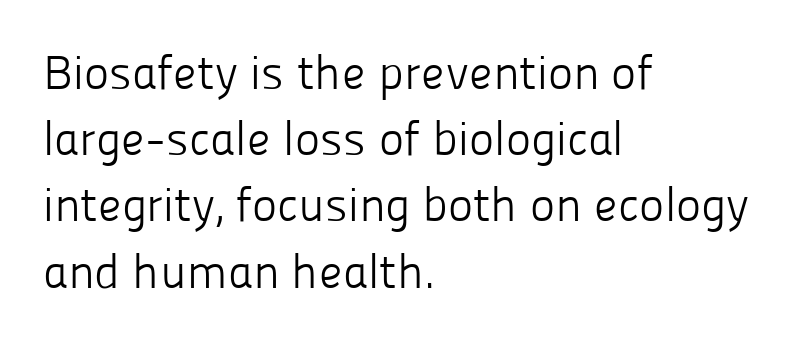
{"serif": "no", "italic": "no", "bold": "no", "weight": "light", "width": "normal", "stroke_contrast": "low", "x_height": "medium", "monospaced": "no", "underline": "no", "align": "left", "line_spacing": "normal", "line_spacing_ratio": 1.38, "letter_spacing": "normal", "letter_spacing_em": 0.0, "glyph_px": 48}
